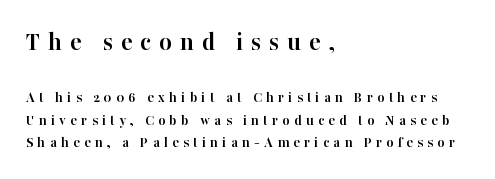
Q: Is the text bold? A: Yes.
Q: Is the text italic (slanted)? A: No, it is upright.
Q: Is the text underlined? A: No.
Q: How is the paragraph aligned? A: Left-aligned.
Q: Is the spacing between letters normal or unusually wide? A: Unusually wide.
Q: Is the spacing between lines tight, normal or loose? A: Normal.
Q: Which block of text is set in a larger size, the first (top) or the second (bottom)? A: The first (top) one.
